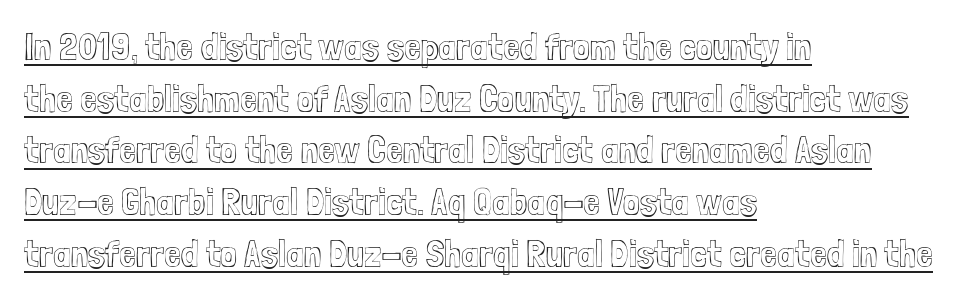
{"italic": "no", "width": "condensed", "x_height": "medium", "monospaced": "no", "underline": "yes", "align": "left", "line_spacing": "normal", "line_spacing_ratio": 1.36, "letter_spacing": "normal", "letter_spacing_em": 0.0, "glyph_px": 38}
